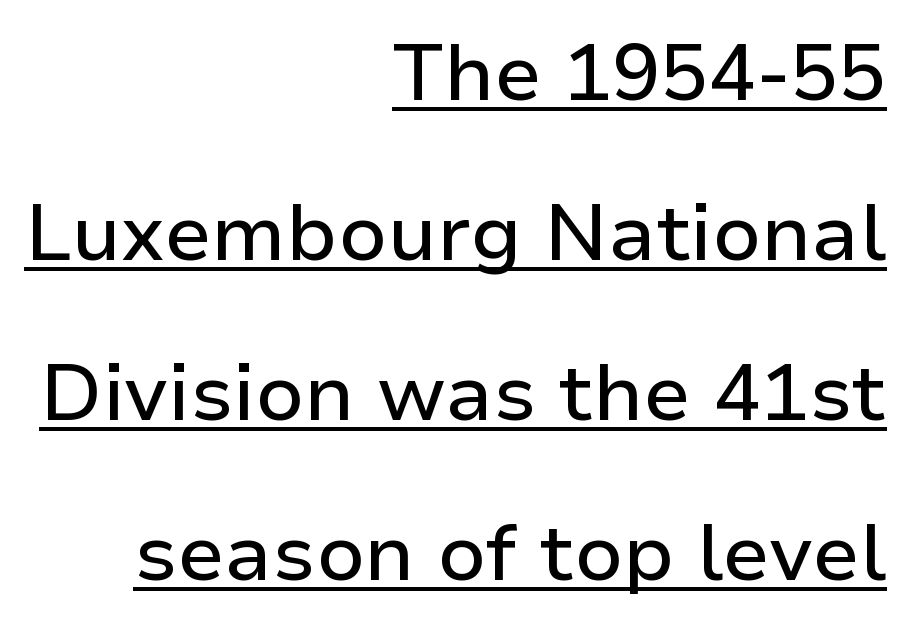
{"serif": "no", "italic": "no", "width": "normal", "stroke_contrast": "low", "x_height": "medium", "monospaced": "no", "underline": "yes", "align": "right", "line_spacing": "loose", "line_spacing_ratio": 2.0, "letter_spacing": "normal", "letter_spacing_em": 0.0, "glyph_px": 80}
